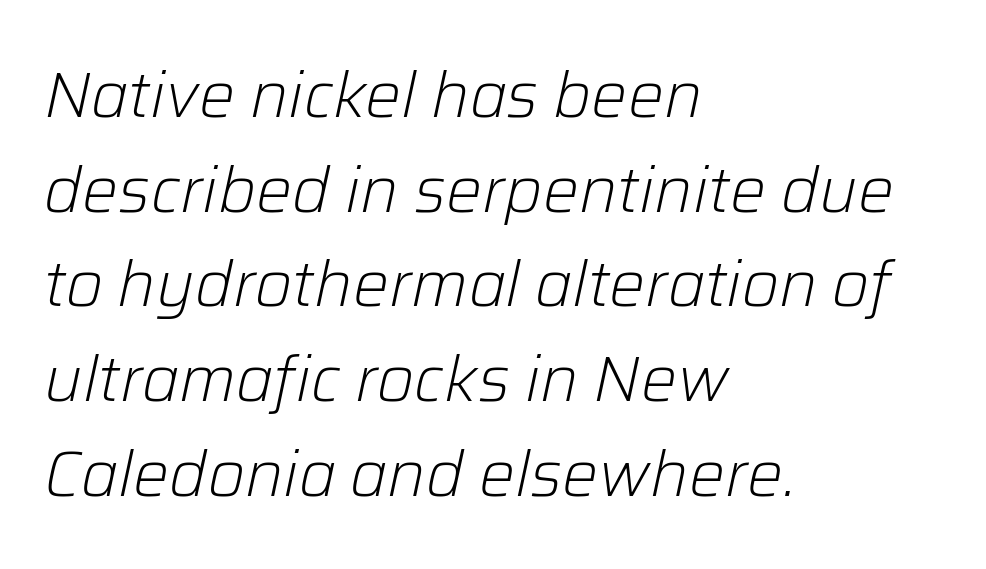
{"italic": "yes", "lean": "right", "slant_degrees": 12, "bold": "no", "weight": "light", "width": "normal", "stroke_contrast": "low", "x_height": "medium", "monospaced": "no", "underline": "no", "align": "left", "line_spacing": "normal", "line_spacing_ratio": 1.48, "letter_spacing": "normal", "letter_spacing_em": 0.0, "glyph_px": 64}
